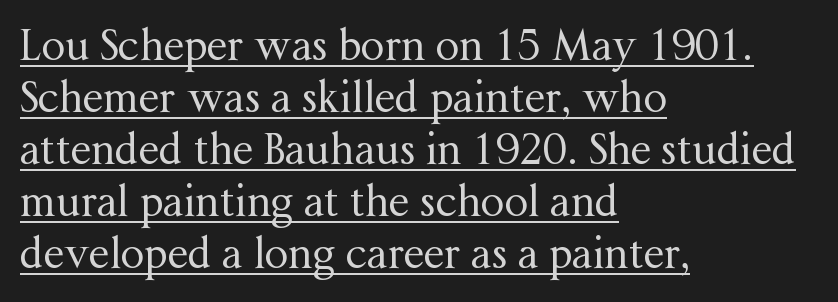
Q: Is the text bold? A: No.
Q: Is the text italic (slanted)? A: No, it is upright.
Q: Is the typeface a serif or a sans-serif typeface? A: Serif.
Q: Is the text underlined? A: Yes.
Q: How is the paragraph aligned? A: Left-aligned.
Q: Is the spacing between letters normal or unusually wide? A: Normal.
Q: Width (condensed, normal, or wide)? A: Normal.
Q: Stroke contrast? A: Medium.
Q: x-height? A: Medium.
Q: Monospaced? A: No.
